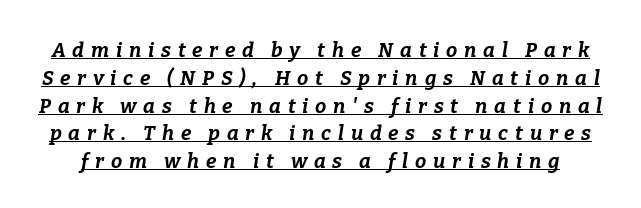
The image shows 20 px bold type, italic (leaning right); set normal line spacing (1.39x), unusually wide letter spacing (+0.34 em), underlined.
